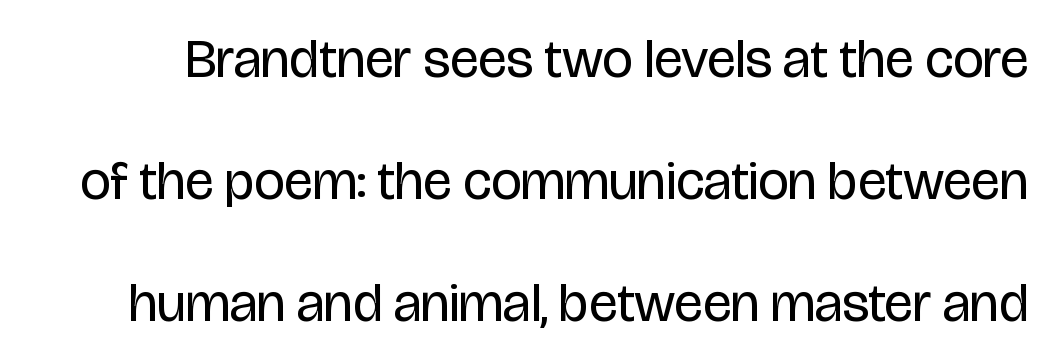
Stem width sits at or under what a default text font uses. When letters stand straight like this, we call the style roman or upright. The rendering uses natural spacing where letterforms have individual widths. Here the glyphs are tracked normally, forming tight word shapes. Summary of vertical rhythm: relaxed, with wide interline spacing.
